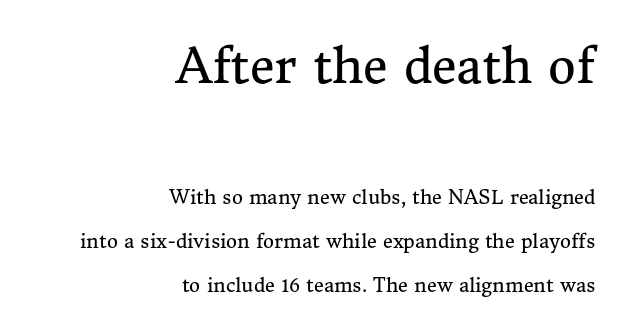
Q: Is the text bold? A: No.
Q: Is the text italic (slanted)? A: No, it is upright.
Q: Is the typeface a serif or a sans-serif typeface? A: Serif.
Q: Is the text underlined? A: No.
Q: How is the paragraph aligned? A: Right-aligned.
Q: Is the spacing between letters normal or unusually wide? A: Normal.
Q: Is the spacing between lines tight, normal or loose? A: Loose.
Q: Which block of text is set in a larger size, the first (top) or the second (bottom)? A: The first (top) one.
Q: Width (condensed, normal, or wide)? A: Normal.
Q: Stroke contrast? A: Medium.
Q: x-height? A: Medium.
Q: Monospaced? A: No.
